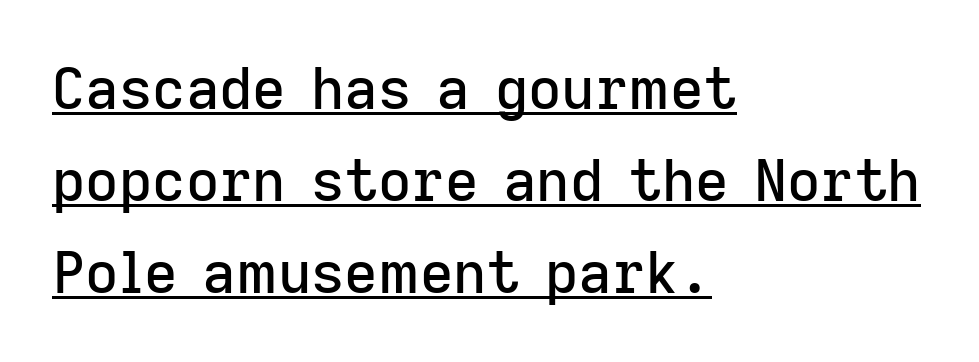
Compared with undecorated copy, this sample adds a rule below the words. If you drew a line through each stem, it would be perfectly vertical. The vertical gap from one line to the next is medium. You could not count columns in this text — the font is proportionally spaced. Grotesque or geometric, the face here clearly has no serifs.
